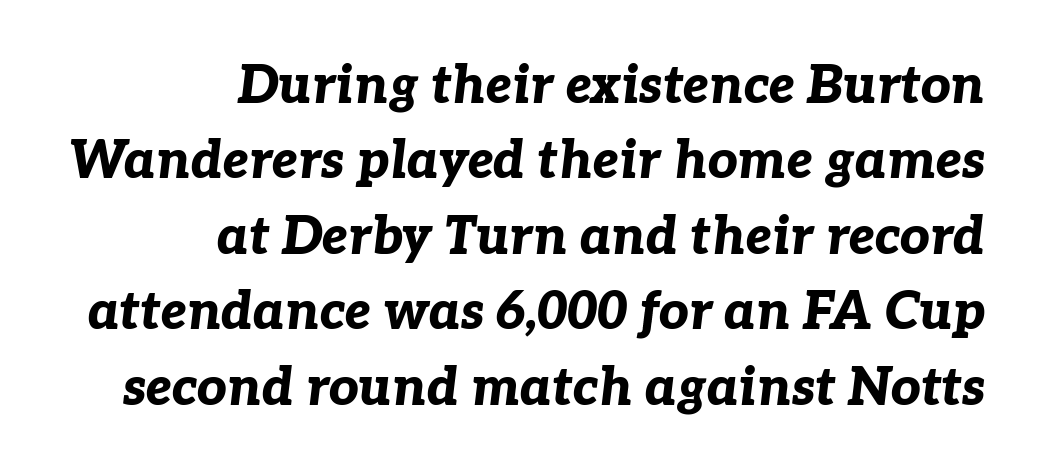
Letter spacing: default. The face used here is proportionally spaced, like ordinary book or web type. Emphasis-style slanted type is in use. Does the copy run flush right? Yes — the right margin is perfectly even. Underlining? Definitely not there. As a designer I'd log this as weight 700, bold.
